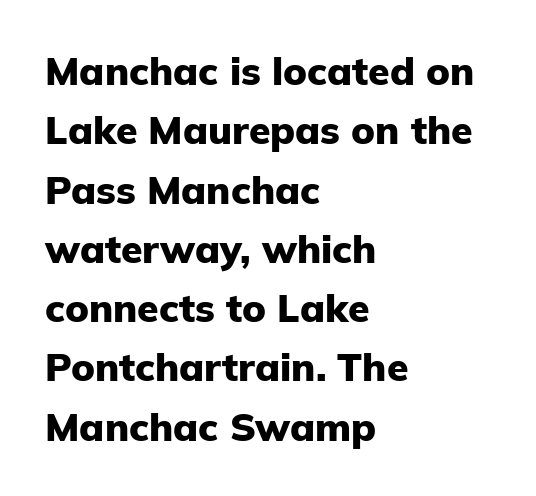
{"serif": "no", "italic": "no", "bold": "yes", "weight": "heavy", "width": "normal", "stroke_contrast": "low", "x_height": "medium", "monospaced": "no", "underline": "no", "align": "left", "line_spacing": "normal", "line_spacing_ratio": 1.52, "letter_spacing": "normal", "letter_spacing_em": 0.0, "glyph_px": 39}
